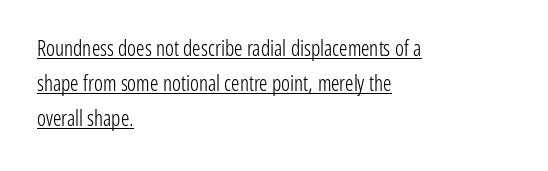
{"italic": "no", "bold": "no", "underline": "yes", "align": "left", "line_spacing": "normal", "line_spacing_ratio": 1.66, "letter_spacing": "normal", "letter_spacing_em": 0.0, "glyph_px": 21}
